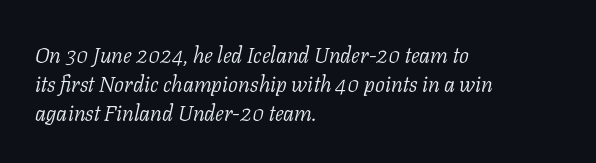
Is this a heavy cut? Hardly; it is regular or lighter. The glyphs look as if they've been sheared to an angle. Rule under the text: the space is simply empty. Left-aligned paragraph, ragged on the right. The passage shown stacks its lines at a standard gap.
